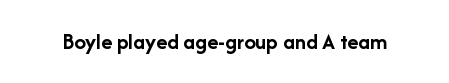
The image shows 23 px bold type, upright; set normal letter spacing, not underlined.
